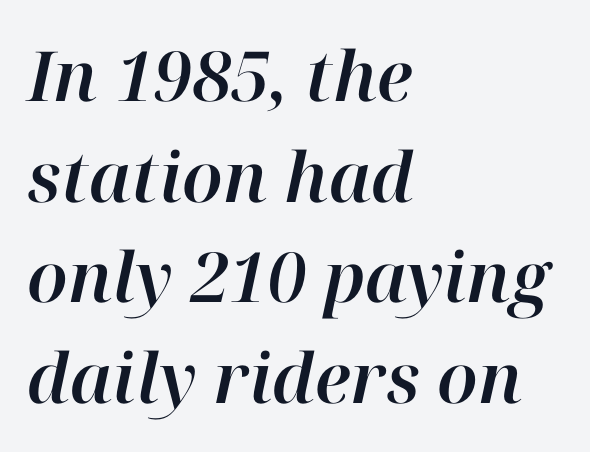
{"italic": "yes", "lean": "right", "slant_degrees": 12, "width": "normal", "stroke_contrast": "high", "x_height": "medium", "monospaced": "no", "underline": "no", "align": "left", "line_spacing": "normal", "line_spacing_ratio": 1.46, "letter_spacing": "normal", "letter_spacing_em": 0.0, "glyph_px": 69}
